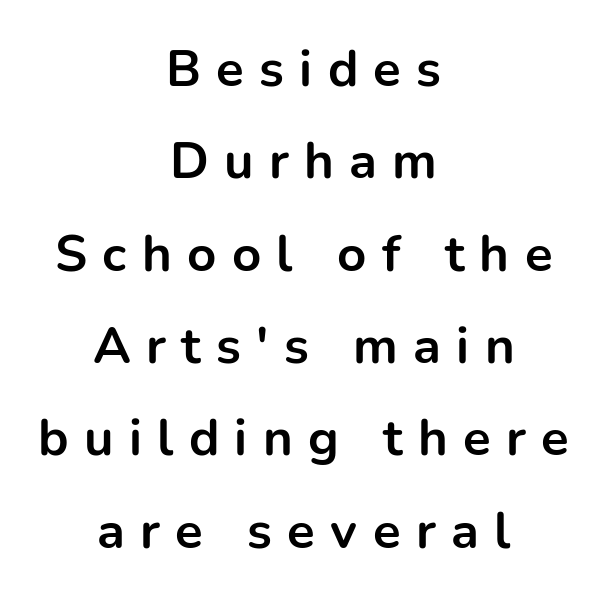
{"serif": "no", "italic": "no", "bold": "yes", "weight": "bold", "width": "normal", "stroke_contrast": "low", "x_height": "medium", "monospaced": "no", "underline": "no", "align": "center", "line_spacing_ratio": 1.81, "letter_spacing": "wide", "letter_spacing_em": 0.3, "glyph_px": 51}
